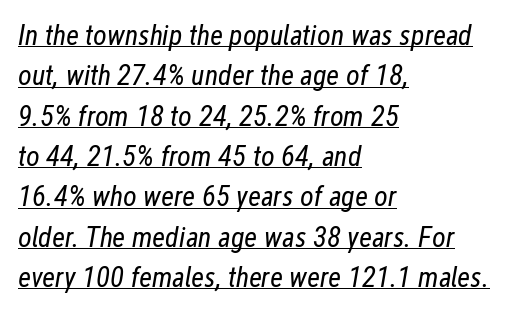
{"italic": "yes", "lean": "right", "slant_degrees": 12, "bold": "no", "weight": "regular", "width": "condensed", "stroke_contrast": "low", "x_height": "medium", "monospaced": "no", "underline": "yes", "align": "left", "line_spacing": "normal", "line_spacing_ratio": 1.39, "letter_spacing": "normal", "letter_spacing_em": 0.0, "glyph_px": 29}
